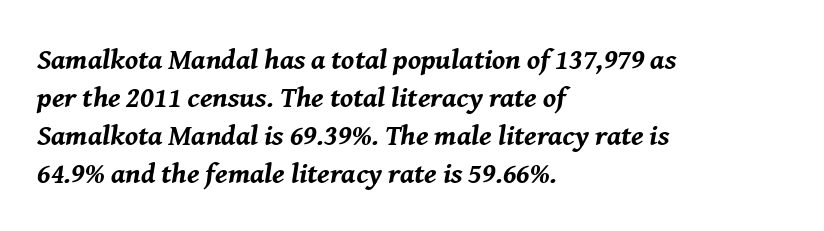
Q: Is the text bold? A: Yes.
Q: Is the text italic (slanted)? A: Yes, it leans right by about 8 degrees.
Q: Is the text underlined? A: No.
Q: How is the paragraph aligned? A: Left-aligned.
Q: Is the spacing between letters normal or unusually wide? A: Normal.
Q: Is the spacing between lines tight, normal or loose? A: Normal.
Q: Width (condensed, normal, or wide)? A: Normal.
Q: Stroke contrast? A: Medium.
Q: x-height? A: Medium.
Q: Monospaced? A: No.
